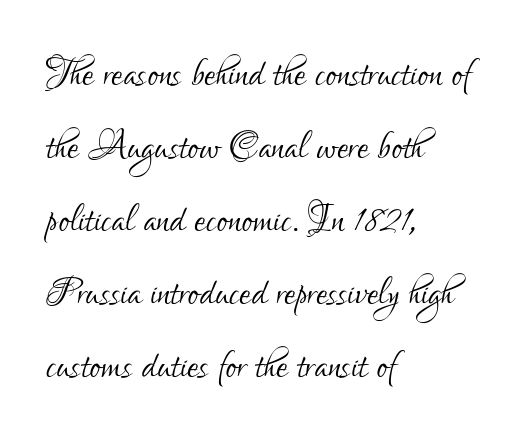
The image shows 51 px light, condensed sans-serif type; set left-aligned, normal line spacing (1.43x), normal letter spacing, not underlined; low stroke contrast and a small x-height.
